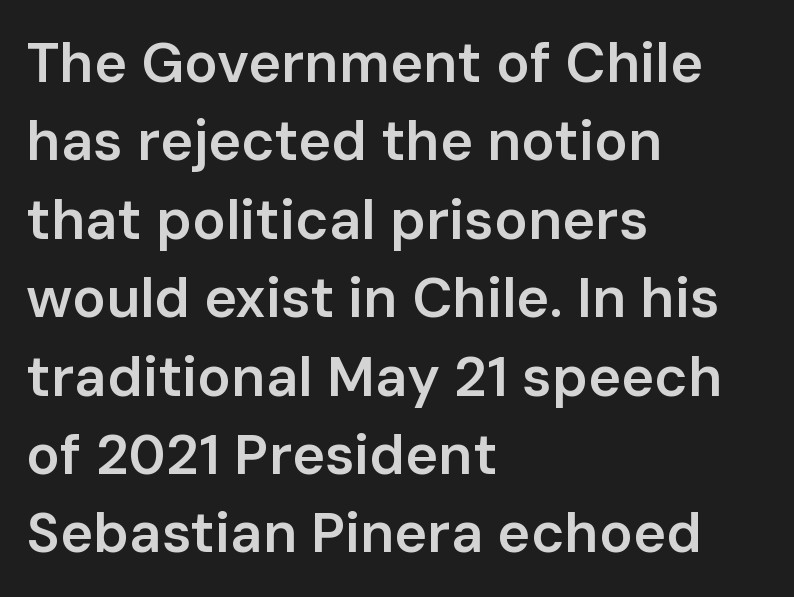
Q: Is the text bold? A: Semi-bold.
Q: Is the text italic (slanted)? A: No, it is upright.
Q: Is the typeface a serif or a sans-serif typeface? A: Sans-serif.
Q: Is the text underlined? A: No.
Q: How is the paragraph aligned? A: Left-aligned.
Q: Is the spacing between letters normal or unusually wide? A: Normal.
Q: Is the spacing between lines tight, normal or loose? A: Normal.
Q: Width (condensed, normal, or wide)? A: Normal.
Q: Stroke contrast? A: Low.
Q: x-height? A: Medium.
Q: Monospaced? A: No.
